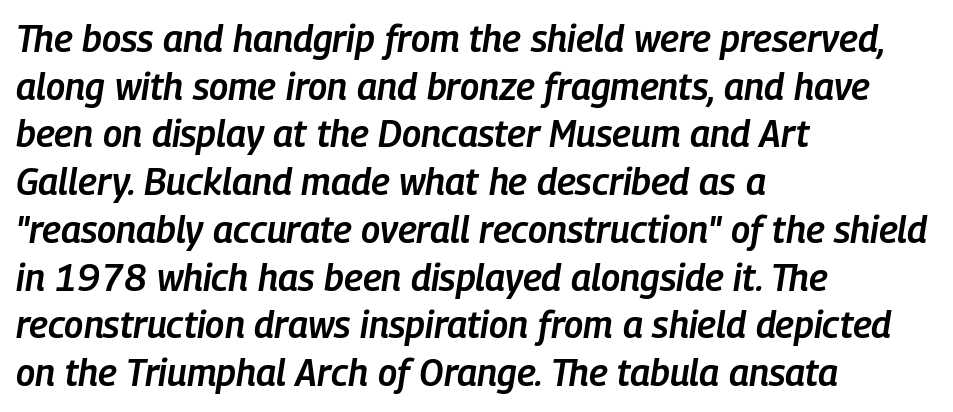
The image shows 37 px semibold, condensed type, italic (leaning right); set left-aligned, normal line spacing (1.29x), normal letter spacing, not underlined; low stroke contrast and a medium x-height.
